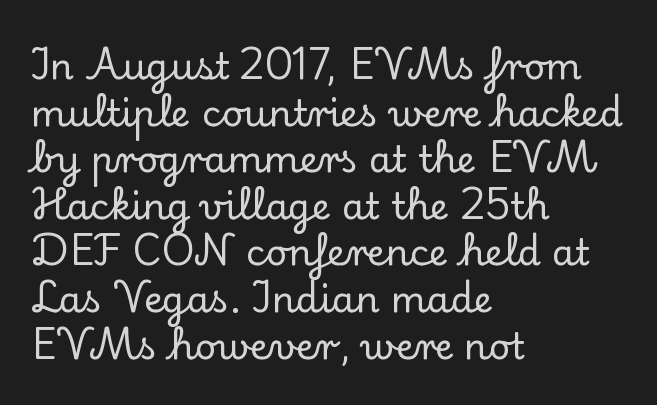
Q: Is the text italic (slanted)? A: No, it is upright.
Q: Is the typeface a serif or a sans-serif typeface? A: Serif.
Q: Is the text underlined? A: No.
Q: How is the paragraph aligned? A: Left-aligned.
Q: Is the spacing between letters normal or unusually wide? A: Normal.
Q: Is the spacing between lines tight, normal or loose? A: Normal.
Q: Width (condensed, normal, or wide)? A: Normal.
Q: Stroke contrast? A: Low.
Q: x-height? A: Small.
Q: Monospaced? A: No.
